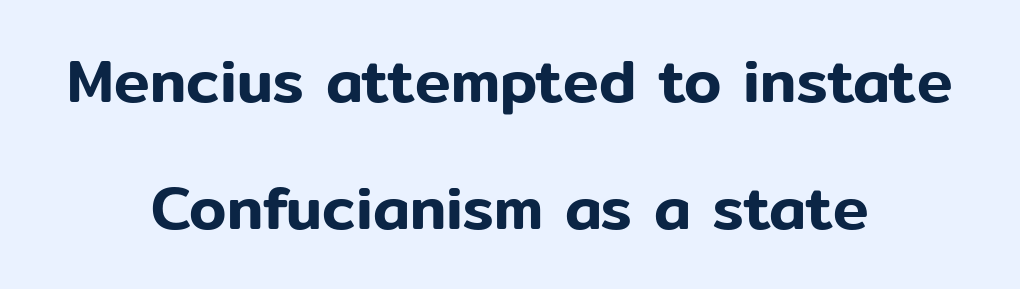
{"serif": "no", "italic": "no", "width": "normal", "stroke_contrast": "low", "x_height": "medium", "monospaced": "no", "underline": "no", "align": "center", "line_spacing": "loose", "line_spacing_ratio": 2.12, "letter_spacing": "normal", "letter_spacing_em": 0.0, "glyph_px": 60}
